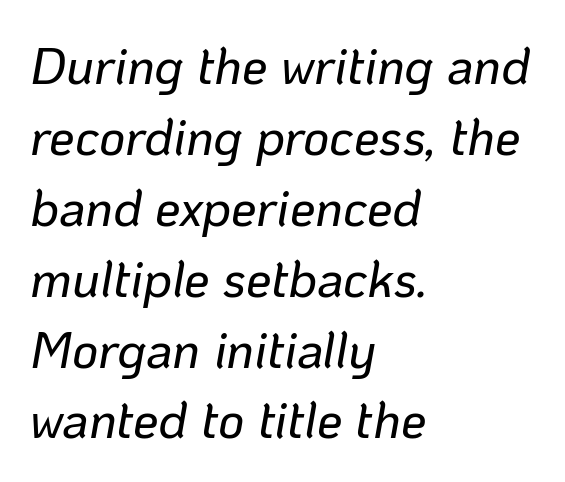
{"italic": "yes", "lean": "right", "slant_degrees": 10, "width": "normal", "stroke_contrast": "low", "x_height": "medium", "monospaced": "no", "underline": "no", "align": "left", "line_spacing": "normal", "line_spacing_ratio": 1.39, "letter_spacing": "normal", "letter_spacing_em": 0.0, "glyph_px": 51}
